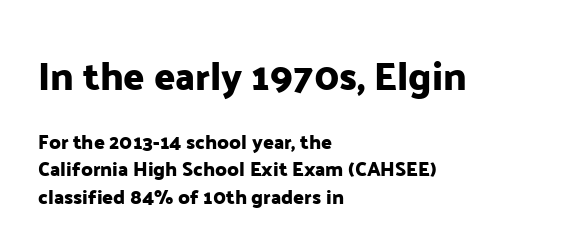
Q: Is the text italic (slanted)? A: No, it is upright.
Q: Is the typeface a serif or a sans-serif typeface? A: Sans-serif.
Q: Is the text underlined? A: No.
Q: How is the paragraph aligned? A: Left-aligned.
Q: Is the spacing between letters normal or unusually wide? A: Normal.
Q: Is the spacing between lines tight, normal or loose? A: Normal.
Q: Which block of text is set in a larger size, the first (top) or the second (bottom)? A: The first (top) one.
Q: Width (condensed, normal, or wide)? A: Normal.
Q: Stroke contrast? A: Low.
Q: x-height? A: Medium.
Q: Monospaced? A: No.
